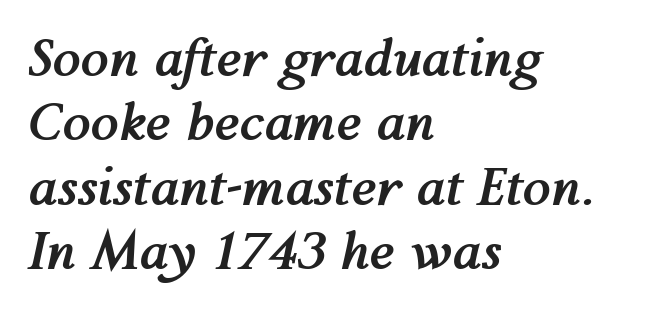
Q: Is the text bold? A: Yes.
Q: Is the text italic (slanted)? A: Yes, it leans right by about 12 degrees.
Q: Is the text underlined? A: No.
Q: How is the paragraph aligned? A: Left-aligned.
Q: Is the spacing between letters normal or unusually wide? A: Normal.
Q: Is the spacing between lines tight, normal or loose? A: Normal.
Q: Width (condensed, normal, or wide)? A: Normal.
Q: Stroke contrast? A: Medium.
Q: x-height? A: Medium.
Q: Monospaced? A: No.
